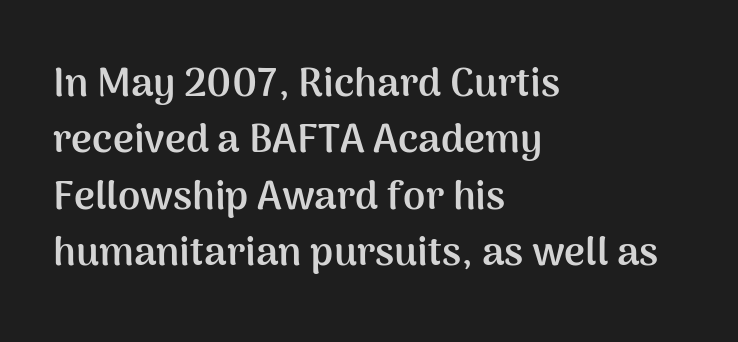
Q: Is the text bold? A: Yes.
Q: Is the text italic (slanted)? A: No, it is upright.
Q: Is the typeface a serif or a sans-serif typeface? A: Sans-serif.
Q: Is the text underlined? A: No.
Q: How is the paragraph aligned? A: Left-aligned.
Q: Is the spacing between letters normal or unusually wide? A: Normal.
Q: Is the spacing between lines tight, normal or loose? A: Normal.
Q: Width (condensed, normal, or wide)? A: Normal.
Q: Stroke contrast? A: Medium.
Q: x-height? A: Medium.
Q: Monospaced? A: No.
